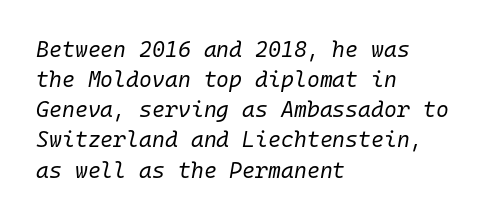
Q: Is the text bold? A: No.
Q: Is the text italic (slanted)? A: Yes, it leans right by about 10 degrees.
Q: Is the text underlined? A: No.
Q: How is the paragraph aligned? A: Left-aligned.
Q: Is the spacing between letters normal or unusually wide? A: Normal.
Q: Is the spacing between lines tight, normal or loose? A: Normal.
